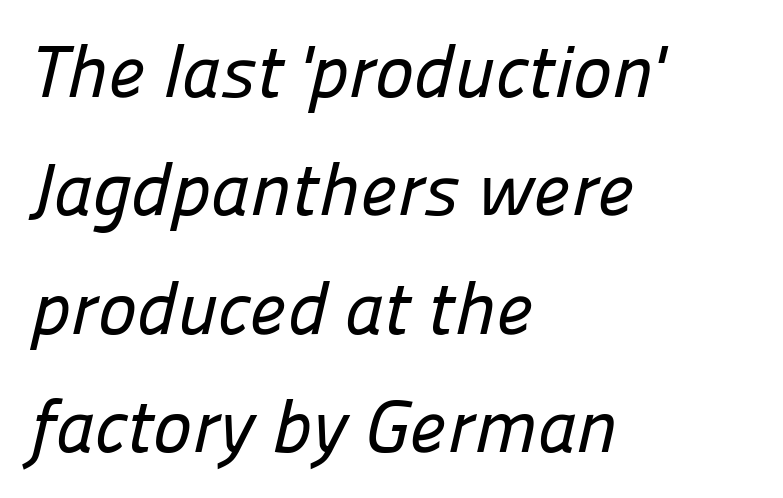
The image shows 74 px sans-serif type; set left-aligned, normal line spacing (1.6x), normal letter spacing, not underlined; low stroke contrast and a medium x-height.
